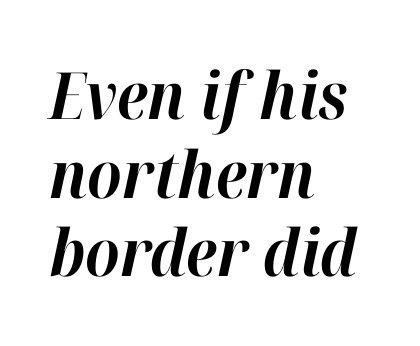
Q: Is the text bold? A: Yes.
Q: Is the text italic (slanted)? A: Yes, it leans right by about 12 degrees.
Q: Is the text underlined? A: No.
Q: How is the paragraph aligned? A: Left-aligned.
Q: Is the spacing between letters normal or unusually wide? A: Normal.
Q: Width (condensed, normal, or wide)? A: Normal.
Q: Stroke contrast? A: High.
Q: x-height? A: Medium.
Q: Monospaced? A: No.
